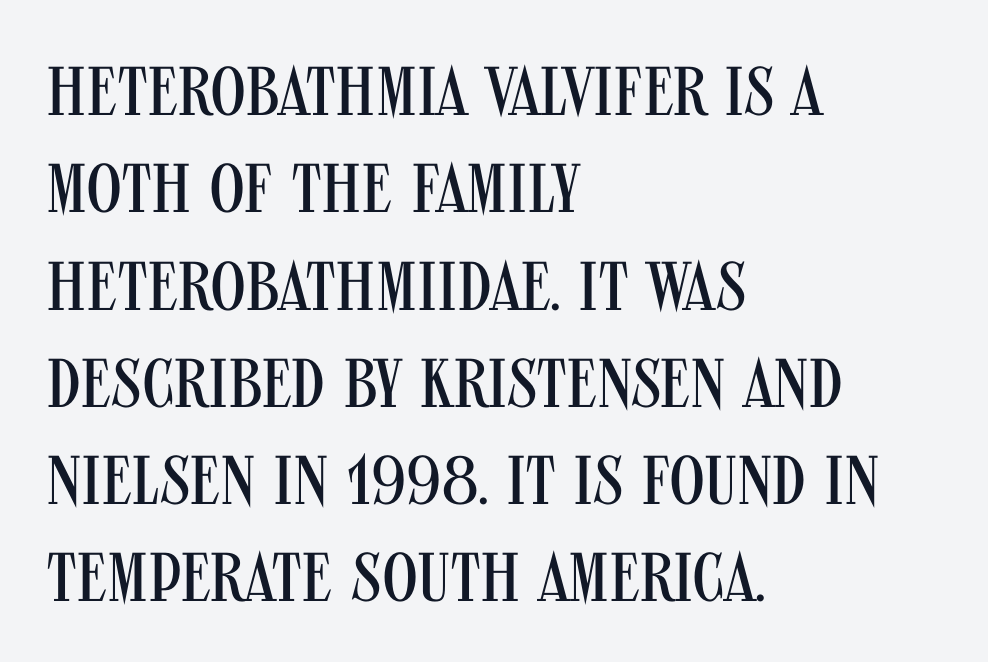
Grotesque or geometric, the face here clearly has no serifs. Bold? No — there's no thickening of the strokes. It's the straight-up-and-down kind of type. Horizontal bands of white between lines are of average thickness. Honestly, the letter spacing is just normal — you wouldn't notice it.
